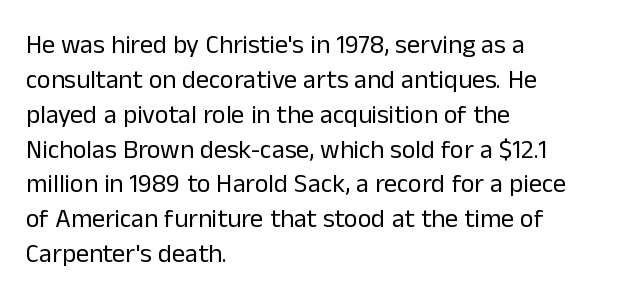
Q: Is the text bold? A: No.
Q: Is the text italic (slanted)? A: No, it is upright.
Q: Is the text underlined? A: No.
Q: How is the paragraph aligned? A: Left-aligned.
Q: Is the spacing between letters normal or unusually wide? A: Normal.
Q: Is the spacing between lines tight, normal or loose? A: Normal.
